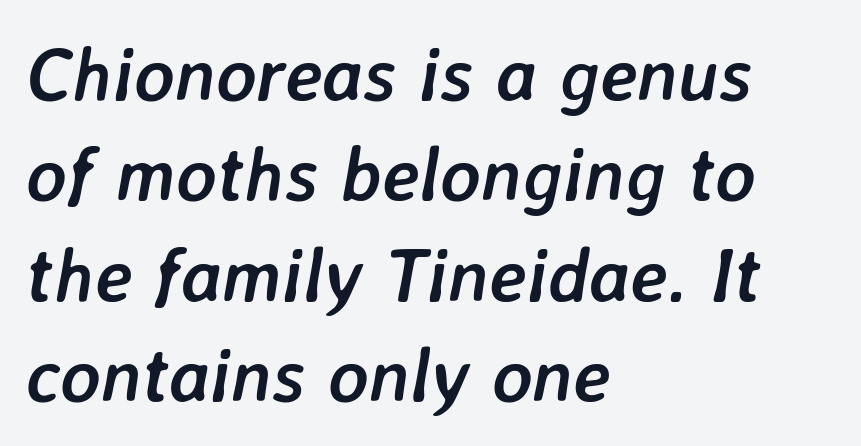
Q: Is the text bold? A: Yes.
Q: Is the text italic (slanted)? A: Yes, it leans right by about 7 degrees.
Q: Is the text underlined? A: No.
Q: How is the paragraph aligned? A: Left-aligned.
Q: Is the spacing between letters normal or unusually wide? A: Normal.
Q: Is the spacing between lines tight, normal or loose? A: Normal.
Q: Width (condensed, normal, or wide)? A: Normal.
Q: Stroke contrast? A: Low.
Q: x-height? A: Medium.
Q: Monospaced? A: No.
